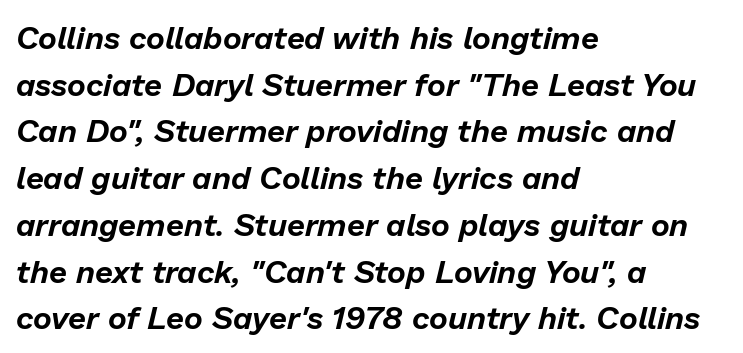
{"italic": "yes", "lean": "right", "slant_degrees": 13, "width": "normal", "stroke_contrast": "low", "x_height": "medium", "monospaced": "no", "underline": "no", "align": "left", "line_spacing": "normal", "line_spacing_ratio": 1.46, "letter_spacing": "normal", "letter_spacing_em": 0.0, "glyph_px": 32}
